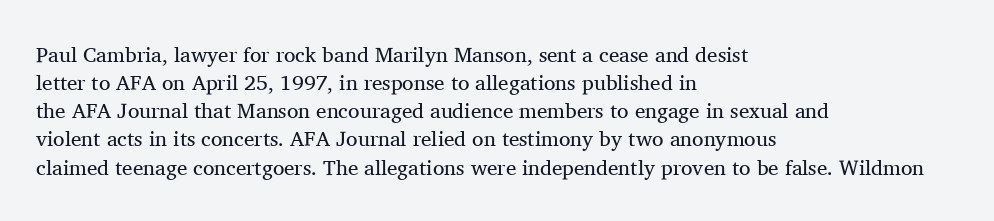
The image shows 21 px text type, upright; set left-aligned, normal line spacing (1.34x), normal letter spacing, not underlined.
